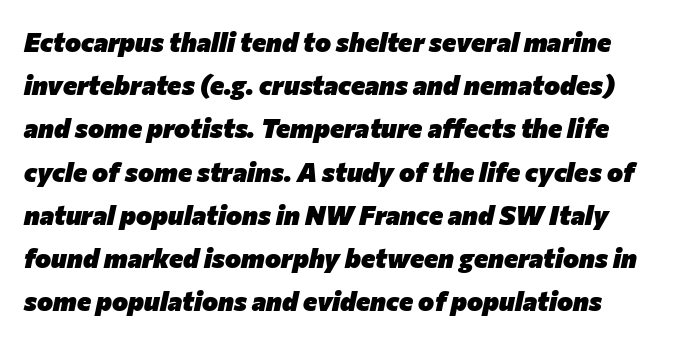
Quick note: italic. Is there much room between lines? A standard amount, neither cramped nor airy. You'd pick this weight for a headline — it's a proper bold. Does extra space separate the letters? No, they use regular spacing.
